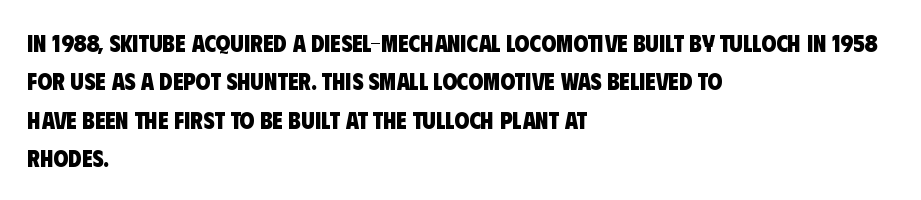
{"bold": "yes", "underline": "no", "align": "left", "line_spacing": "normal", "line_spacing_ratio": 1.6, "letter_spacing": "normal", "letter_spacing_em": 0.0, "glyph_px": 24}
